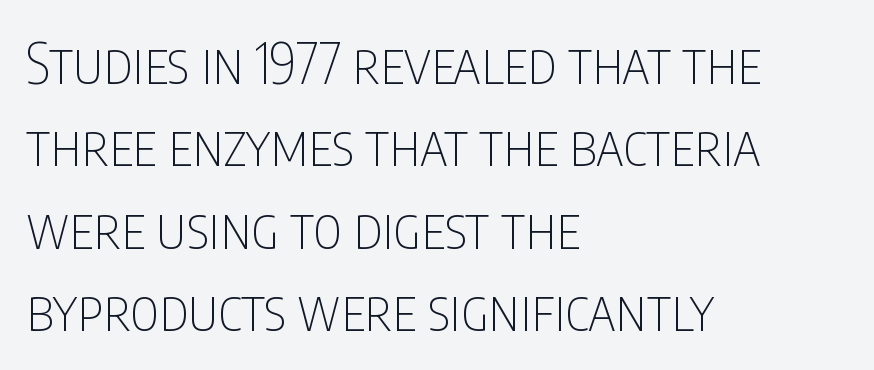
The image shows 56 px thin, condensed sans-serif type, upright; set left-aligned, normal line spacing (1.47x), normal letter spacing, not underlined; low stroke contrast and a large x-height.
